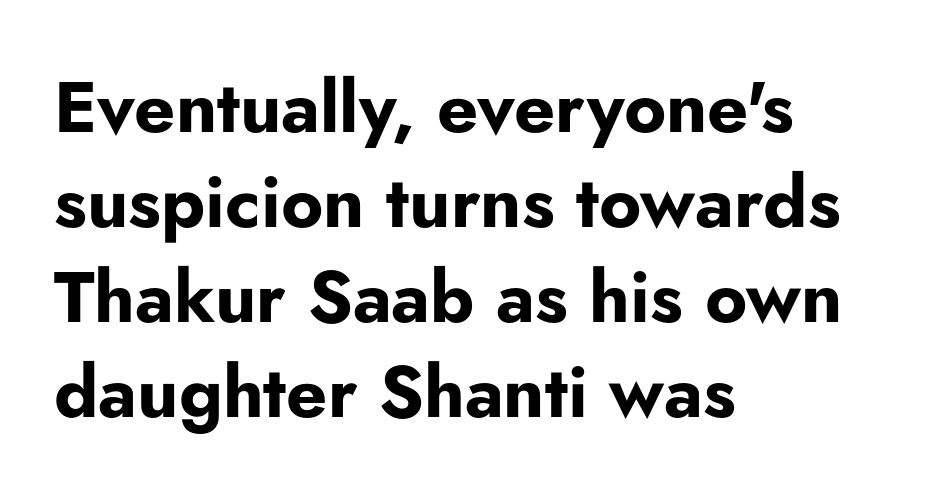
Is this a fixed-width face? No — the glyphs have proportional, varying widths. Is the letter spacing exaggerated? No — it looks like the ordinary default. The rendering shows plain stroke endings on the letterforms — a sans-serif design. Chunky letters — that's bold for sure.
